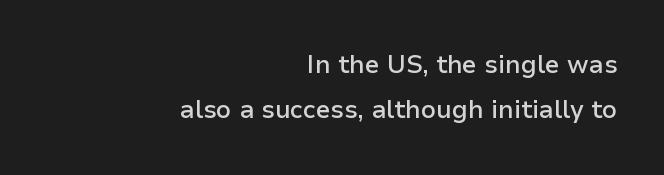
The lettering stays uniformly vertical, giving the passage a roman look. Caption: semibold face, moderately heavy strokes. Notice how the passage keeps a crisp vertical edge on the right only. You could call the tracking neutral — neither tight nor loose. Descender tails drop into unmarked territory.
